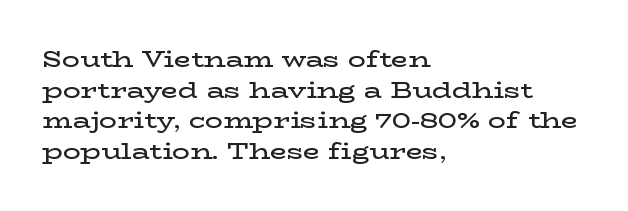
The image shows 22 px text type, upright; set left-aligned, normal line spacing (1.39x), normal letter spacing, not underlined.
